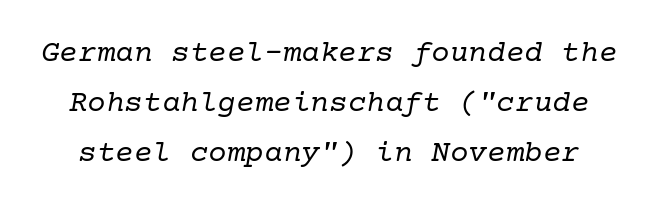
Underline: absent. The designer went with a serif here, giving each stem small feet. Is this a heavy cut? Hardly; it is regular or lighter. The rows are spaced the way most documents space them. Nothing unusual about the tracking: characters are spaced as the font intends. The rendering applies a slant to the glyphs.
